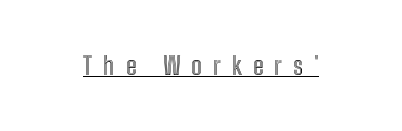
Q: Is the text italic (slanted)? A: No, it is upright.
Q: Is the text underlined? A: Yes.
Q: Is the spacing between letters normal or unusually wide? A: Unusually wide.
